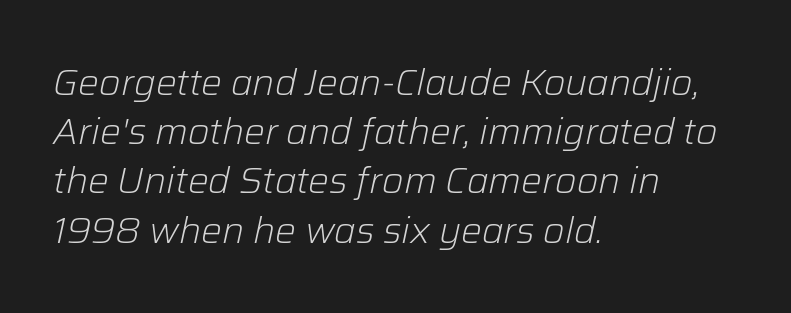
Each new line begins a customary step beneath the previous one. Bare-footed words on every line. Layout note: lines flush left. Note the varied advance widths — an 'i' is clearly narrower than an 'm'. Italic? Definitely — the glyphs are oblique.
